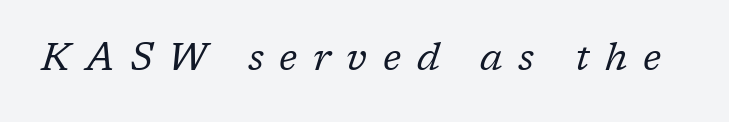
The image shows 39 px regular-weight serif type, italic (leaning right); set unusually wide letter spacing (+0.4 em), not underlined; low stroke contrast and a medium x-height.
